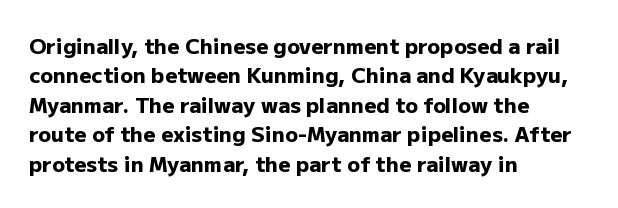
Posture: upright roman. Underlining? Definitely not there. Each line starts at the same left margin while the right side varies. Stroke thickness is high; the sample reads as a true bold. The block of text has a typical density, with ordinary space between rows.
